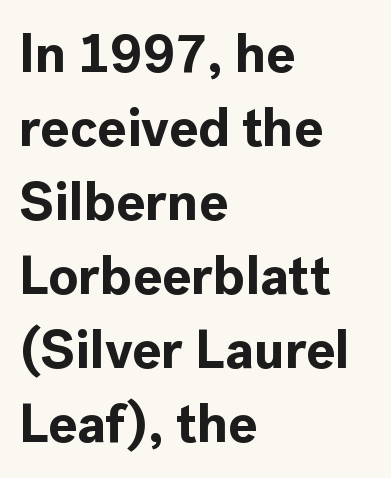
Quick note: not italic, upright. The foot of each line stays bare and open. A sans-serif font was chosen for this passage. Looks like regular typesetting: each glyph gets only the width it needs. A classic flush-left, rag-right setting is used for this passage.
